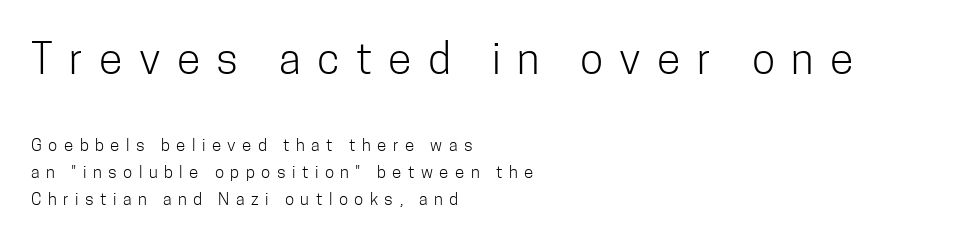
Q: Is the text bold? A: No.
Q: Is the text italic (slanted)? A: No, it is upright.
Q: Is the typeface a serif or a sans-serif typeface? A: Sans-serif.
Q: Is the text underlined? A: No.
Q: How is the paragraph aligned? A: Left-aligned.
Q: Is the spacing between letters normal or unusually wide? A: Unusually wide.
Q: Is the spacing between lines tight, normal or loose? A: Normal.
Q: Which block of text is set in a larger size, the first (top) or the second (bottom)? A: The first (top) one.
Q: Width (condensed, normal, or wide)? A: Condensed.
Q: Stroke contrast? A: Low.
Q: x-height? A: Medium.
Q: Monospaced? A: No.
